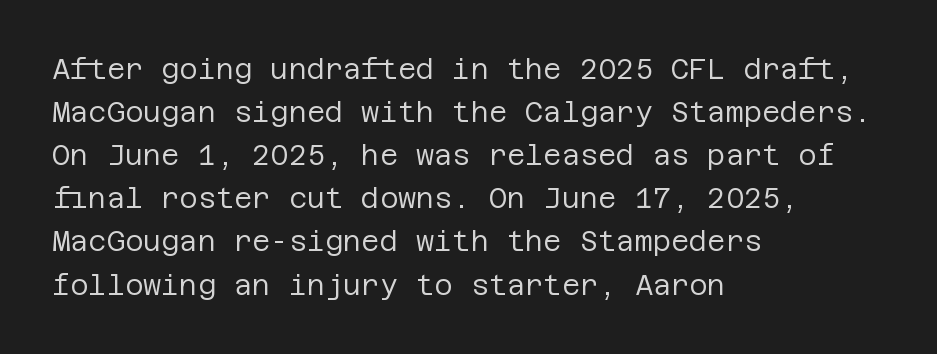
Q: Is the text bold? A: No.
Q: Is the text italic (slanted)? A: No, it is upright.
Q: Is the typeface a serif or a sans-serif typeface? A: Sans-serif.
Q: Is the text underlined? A: No.
Q: How is the paragraph aligned? A: Left-aligned.
Q: Is the spacing between letters normal or unusually wide? A: Normal.
Q: Is the spacing between lines tight, normal or loose? A: Normal.
Q: Width (condensed, normal, or wide)? A: Normal.
Q: Stroke contrast? A: Low.
Q: x-height? A: Large.
